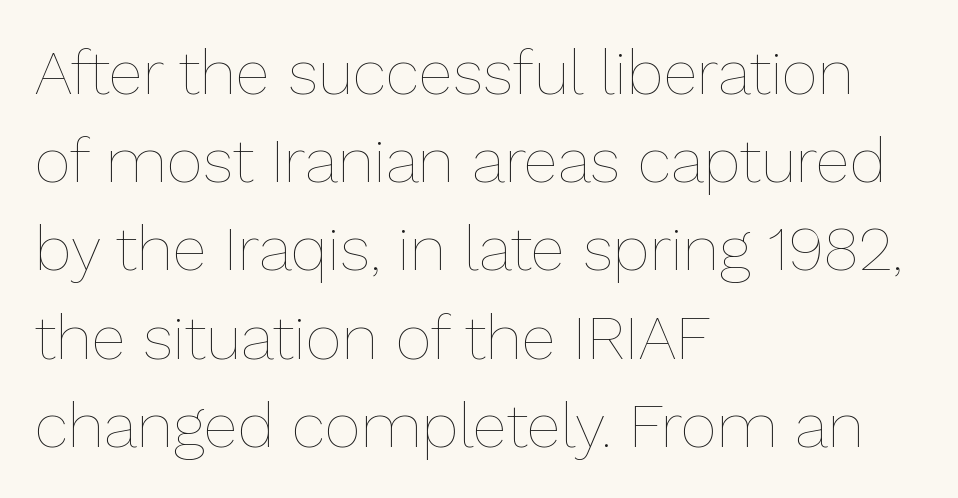
Interline gaps are of average width in this sample. The gaps between neighbouring characters are ordinary and unremarkable. Weight: in the light-to-regular range. When letters stand straight like this, we call the style roman or upright. Spacing verdict: proportional, widths tailored to each character. Glance below the letters and you will spot only blank space.
